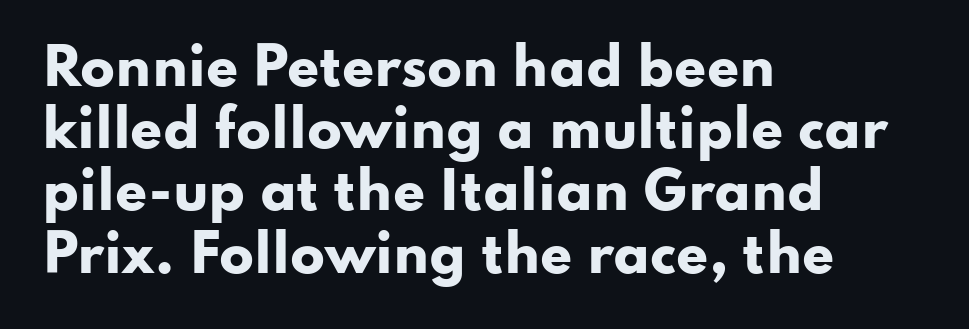
{"serif": "no", "italic": "no", "bold": "yes", "weight": "heavy", "width": "wide", "stroke_contrast": "low", "x_height": "small", "monospaced": "no", "underline": "no", "align": "left", "line_spacing_ratio": 1.22, "letter_spacing": "normal", "letter_spacing_em": 0.0, "glyph_px": 51}
